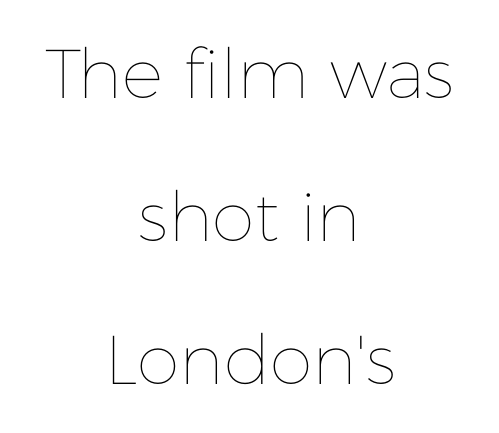
The image shows 69 px thin type, upright; set centered, loose line spacing (2.07x), normal letter spacing, not underlined; low stroke contrast and a medium x-height.
